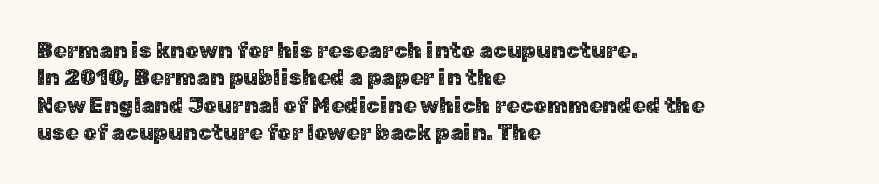
{"italic": "no", "underline": "no", "align": "left", "line_spacing": "normal", "line_spacing_ratio": 1.25, "letter_spacing": "normal", "letter_spacing_em": 0.0, "glyph_px": 22}
